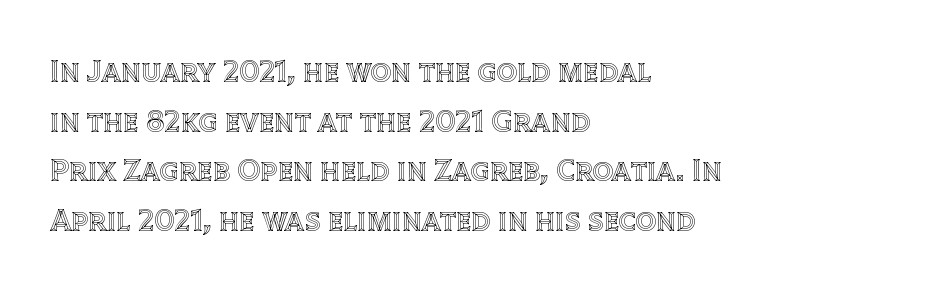
Q: Is the text italic (slanted)? A: No, it is upright.
Q: Is the text underlined? A: No.
Q: How is the paragraph aligned? A: Left-aligned.
Q: Is the spacing between letters normal or unusually wide? A: Normal.
Q: Is the spacing between lines tight, normal or loose? A: Normal.
Q: Width (condensed, normal, or wide)? A: Normal.
Q: x-height? A: Large.
Q: Monospaced? A: No.
